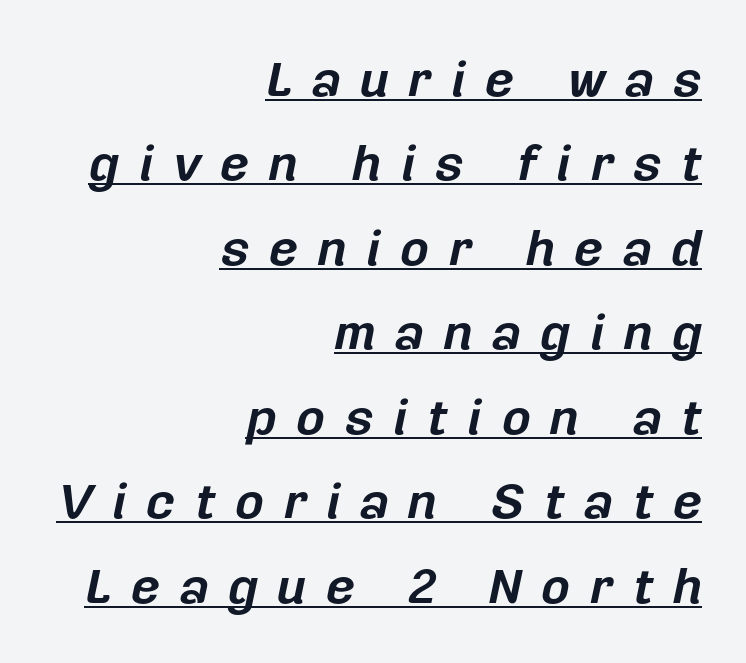
The image shows 50 px bold type, italic (leaning right); set right-aligned, normal line spacing (1.69x), unusually wide letter spacing (+0.39 em), underlined; low stroke contrast and a medium x-height.
